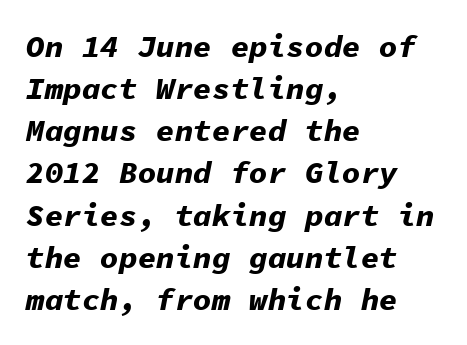
The specimen omits any rule beneath the text block's lines. The rendering uses a moderate line-height, typical for paragraphs. Standard letterfit; no display-style spreading of the glyphs. Do the characters align in a grid? Yes, the font is monospaced. The ragged edge is on the right, which tells us the setting is flush left. The letters are bold, with thick, heavy strokes.
